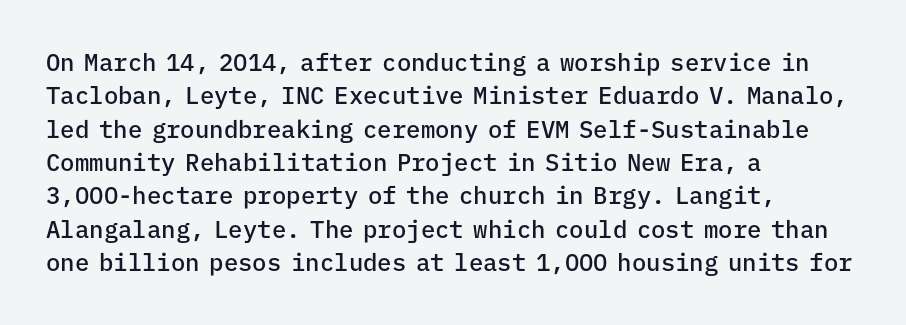
Does the lettering tilt? It doesn't — this is upright. Students, this is semibold: more ink than regular, less than bold. Is the block centered? No — it sits flush against the left margin. The block of text has a typical density, with ordinary space between rows.
